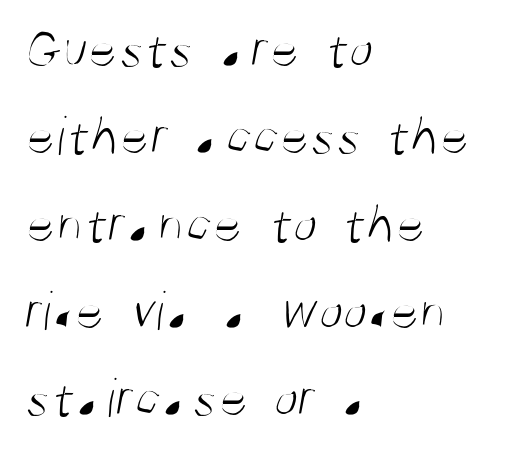
The lines in this sample share a left origin and differ only in where they stop. This rendering leaves character spacing at its baseline value. The foot of each line stays bare and open. Each new line begins a customary step beneath the previous one. Varying glyph widths throughout — classic text-font behaviour. Weight: in the light-to-regular range.
